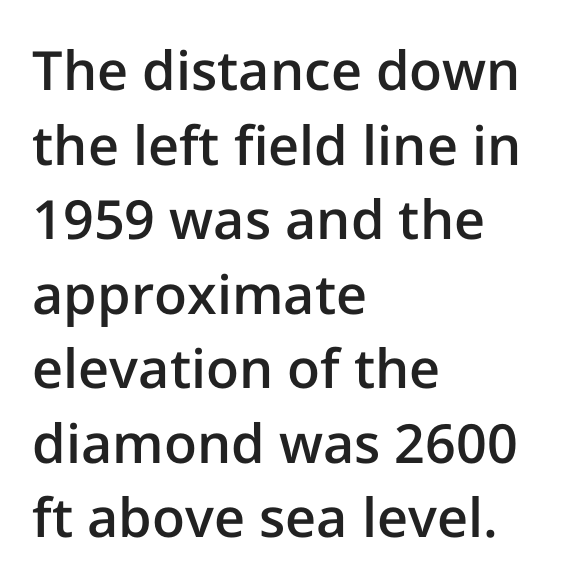
Font category for this specimen: sans-serif. This is the in-between weight designers call semibold or demi. The line texture is even and compact thanks to regular tracking. If you drew a line through each stem, it would be perfectly vertical.
